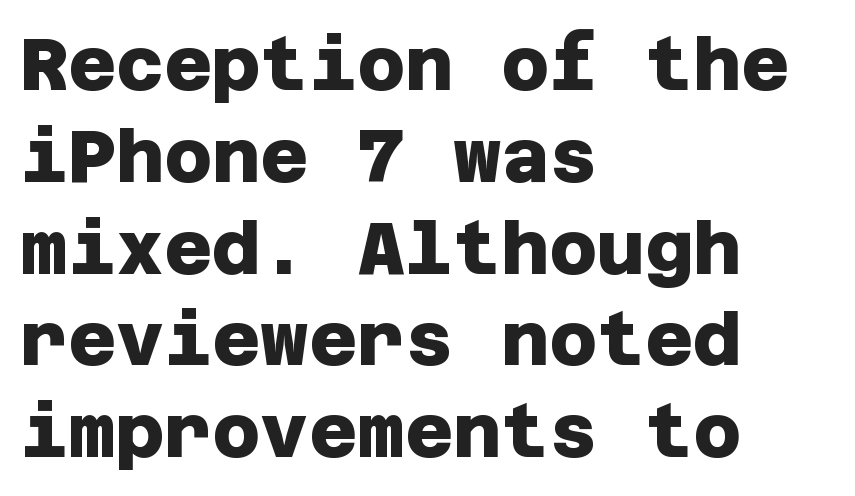
{"serif": "no", "bold": "yes", "weight": "heavy", "width": "normal", "stroke_contrast": "low", "x_height": "large", "underline": "no", "align": "left", "line_spacing_ratio": 1.24, "letter_spacing": "normal", "letter_spacing_em": 0.0, "glyph_px": 74}
